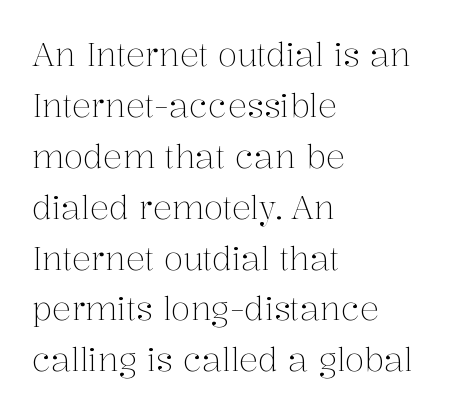
Q: Is the text bold? A: No.
Q: Is the text italic (slanted)? A: No, it is upright.
Q: Is the typeface a serif or a sans-serif typeface? A: Serif.
Q: Is the text underlined? A: No.
Q: How is the paragraph aligned? A: Left-aligned.
Q: Is the spacing between letters normal or unusually wide? A: Normal.
Q: Is the spacing between lines tight, normal or loose? A: Normal.
Q: Width (condensed, normal, or wide)? A: Normal.
Q: Stroke contrast? A: Medium.
Q: x-height? A: Medium.
Q: Monospaced? A: No.
